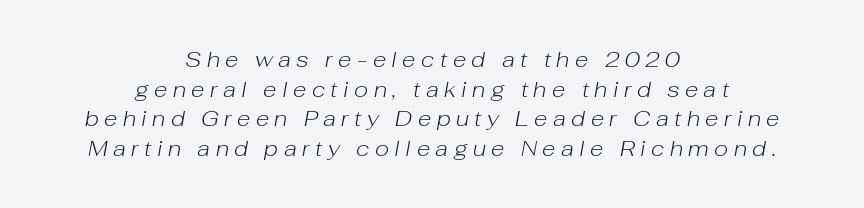
The image shows 22 px text type, italic (leaning right); set centered, normal line spacing (1.35x), unusually wide letter spacing (+0.25 em), not underlined.
